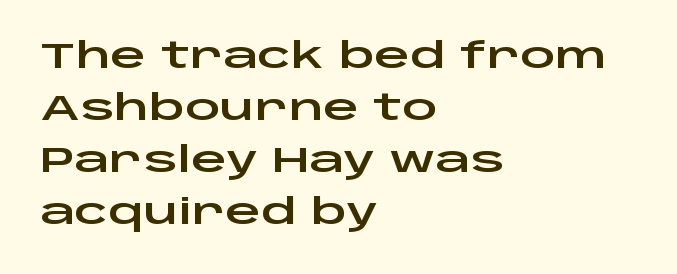
The passage is arranged the way most books set body copy — flush left. Normally led — the rows are evenly, conventionally spaced. A typesetter would call this proportional, since set widths differ per character. In terms of letterspacing, this is plain default setting. Tall strokes in this sample are plumb rather than angled. The baseline area is clear.
